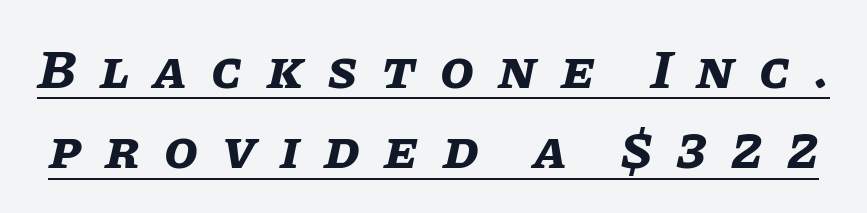
Q: Is the text bold? A: Yes.
Q: Is the text italic (slanted)? A: Yes, it leans right by about 11 degrees.
Q: Is the text underlined? A: Yes.
Q: Is the spacing between letters normal or unusually wide? A: Unusually wide.
Q: Is the spacing between lines tight, normal or loose? A: Normal.
Q: Width (condensed, normal, or wide)? A: Normal.
Q: Stroke contrast? A: Low.
Q: x-height? A: Large.
Q: Monospaced? A: No.
